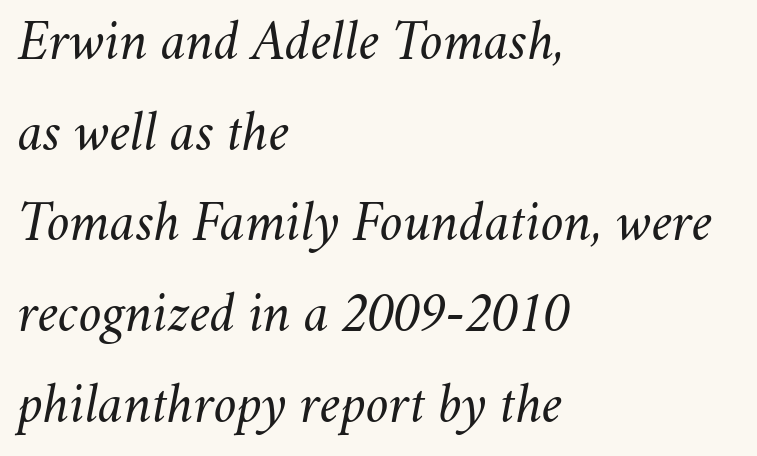
The image shows 56 px regular-weight type, italic (leaning right); set left-aligned, normal line spacing (1.62x), normal letter spacing, not underlined; medium stroke contrast and a small x-height.
